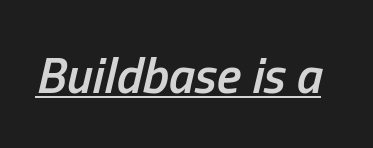
The image shows 51 px semibold, condensed type, italic (leaning right); set normal letter spacing, underlined; low stroke contrast and a medium x-height.
